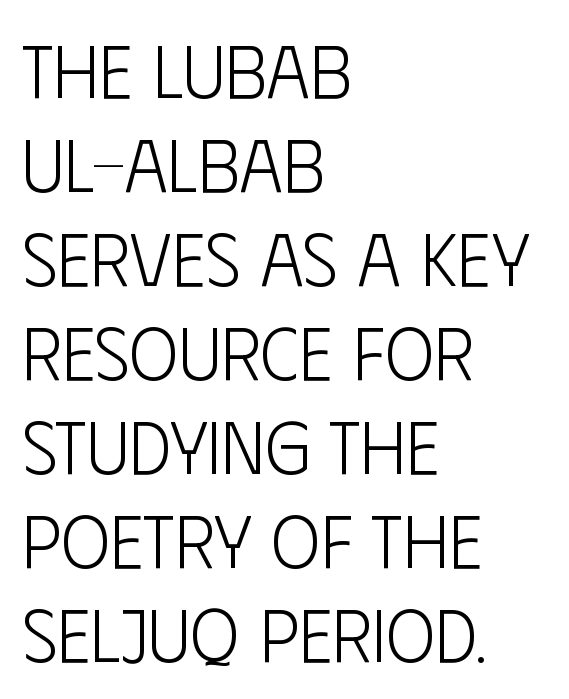
{"serif": "no", "italic": "no", "bold": "no", "weight": "light", "width": "condensed", "stroke_contrast": "low", "x_height": "large", "monospaced": "no", "underline": "no", "align": "left", "line_spacing": "normal", "line_spacing_ratio": 1.27, "letter_spacing": "normal", "letter_spacing_em": 0.0, "glyph_px": 74}
